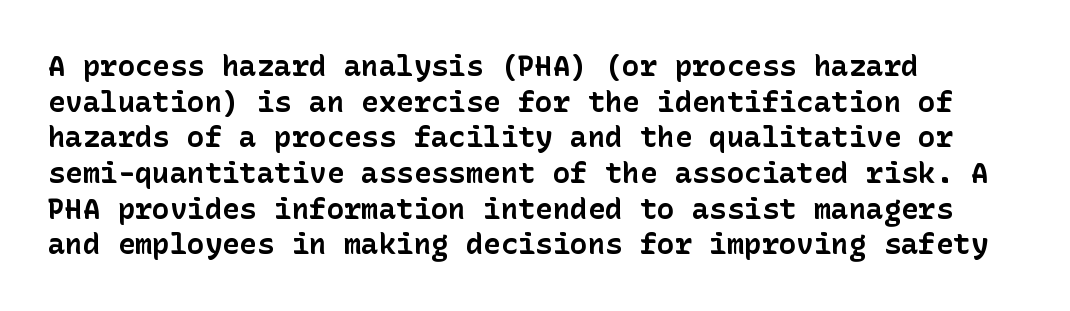
Q: Is the text bold? A: Yes.
Q: Is the text italic (slanted)? A: No, it is upright.
Q: Is the typeface a serif or a sans-serif typeface? A: Sans-serif.
Q: Is the text underlined? A: No.
Q: How is the paragraph aligned? A: Left-aligned.
Q: Is the spacing between letters normal or unusually wide? A: Normal.
Q: Width (condensed, normal, or wide)? A: Normal.
Q: Stroke contrast? A: Low.
Q: x-height? A: Medium.
